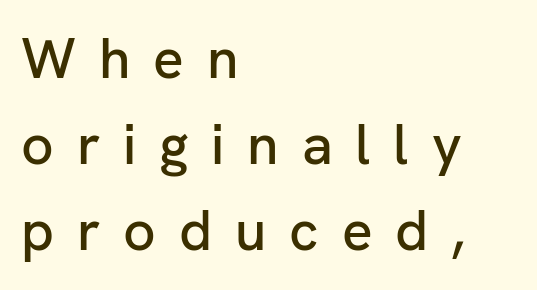
The image shows 57 px sans-serif type, upright; set left-aligned, normal line spacing (1.51x), unusually wide letter spacing (+0.4 em), not underlined; low stroke contrast and a medium x-height.
